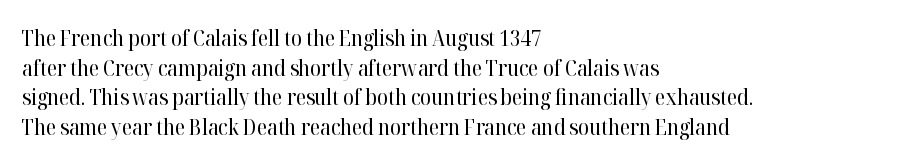
{"italic": "no", "bold": "no", "underline": "no", "align": "left", "line_spacing": "normal", "line_spacing_ratio": 1.35, "letter_spacing": "normal", "letter_spacing_em": 0.0, "glyph_px": 22}
